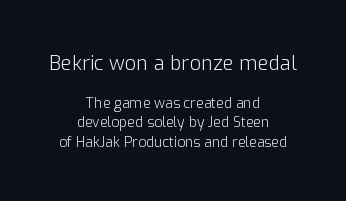
The image shows 20 px text type, upright; set centered, normal line spacing (1.39x), normal letter spacing, not underlined; the first (top) block is 1.43x larger.
